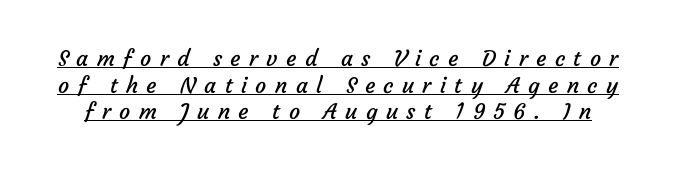
Each word looks stretched out because of the extra space between its letters. This sample carries an underscore along the baseline area. Is the stroke heavy? The answer is a plain regular-or-lighter.
